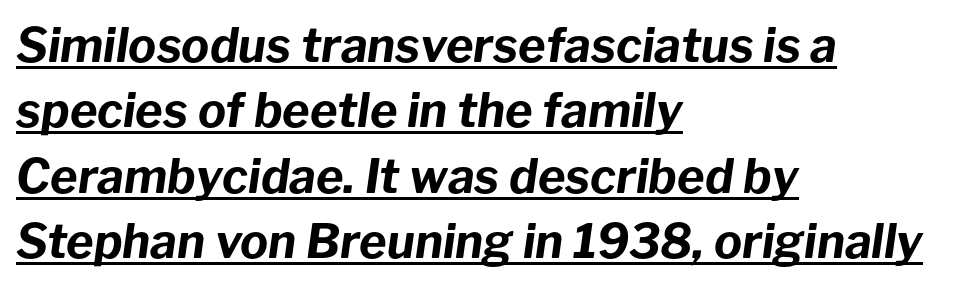
Line starts are locked; line ends wander. The letters sit at their default tracking, neither squeezed nor spread. What decoration does the sample have? An underline. Vertical spacing — default. Do the characters align in a grid? No, the font is proportional. These lines were composed using italics.
